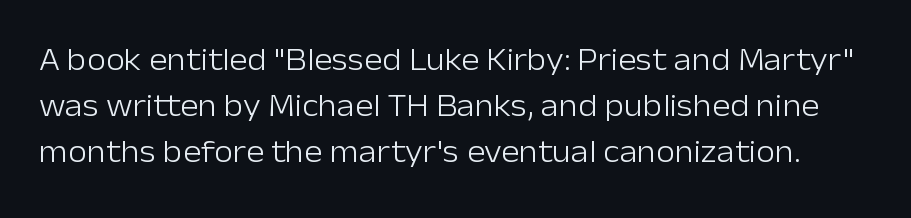
{"serif": "no", "italic": "no", "bold": "no", "weight": "light", "width": "normal", "stroke_contrast": "low", "x_height": "medium", "monospaced": "no", "underline": "no", "line_spacing": "normal", "line_spacing_ratio": 1.48, "letter_spacing": "normal", "letter_spacing_em": 0.0, "glyph_px": 31}
